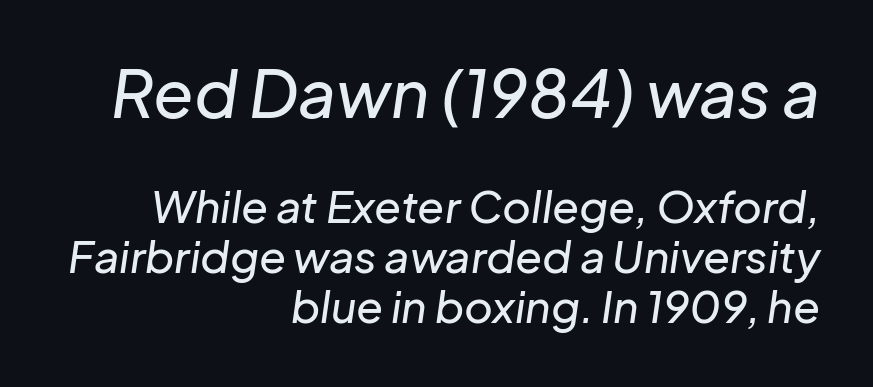
In terms of posture, this sample is oblique. Notice how the passage keeps a crisp vertical edge on the right only. Here the glyphs are tracked normally, forming tight word shapes. A typesetter would call this proportional, since set widths differ per character.
